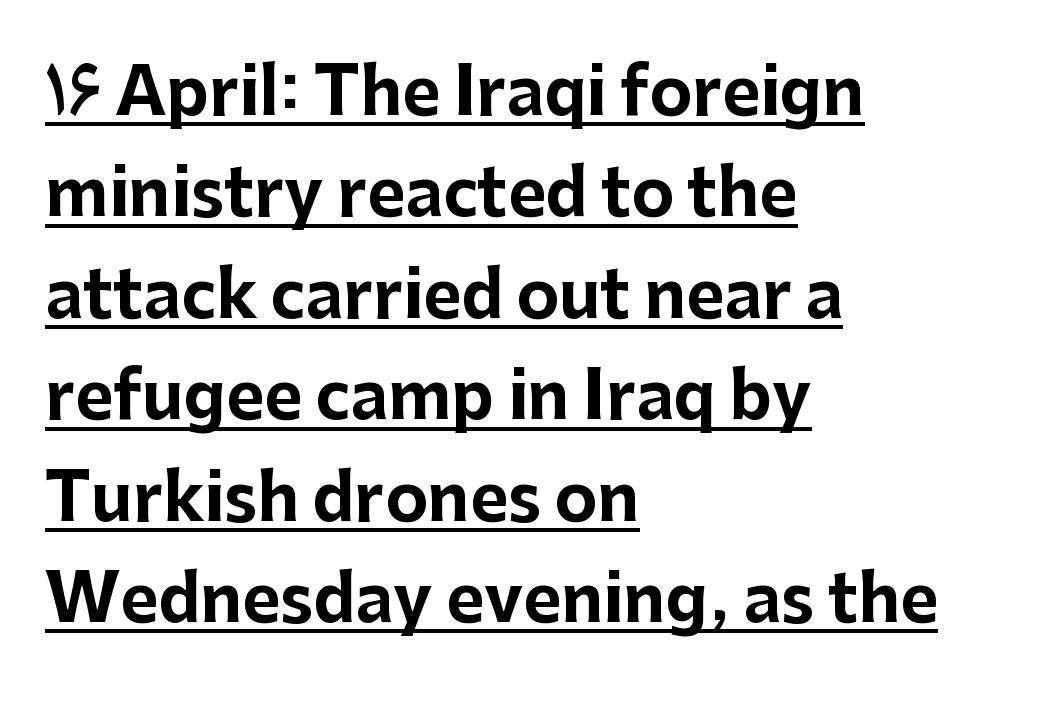
Q: Is the text bold? A: Yes.
Q: Is the text italic (slanted)? A: No, it is upright.
Q: Is the typeface a serif or a sans-serif typeface? A: Sans-serif.
Q: Is the text underlined? A: Yes.
Q: How is the paragraph aligned? A: Left-aligned.
Q: Is the spacing between letters normal or unusually wide? A: Normal.
Q: Is the spacing between lines tight, normal or loose? A: Normal.
Q: Width (condensed, normal, or wide)? A: Normal.
Q: Stroke contrast? A: Low.
Q: x-height? A: Medium.
Q: Monospaced? A: No.
